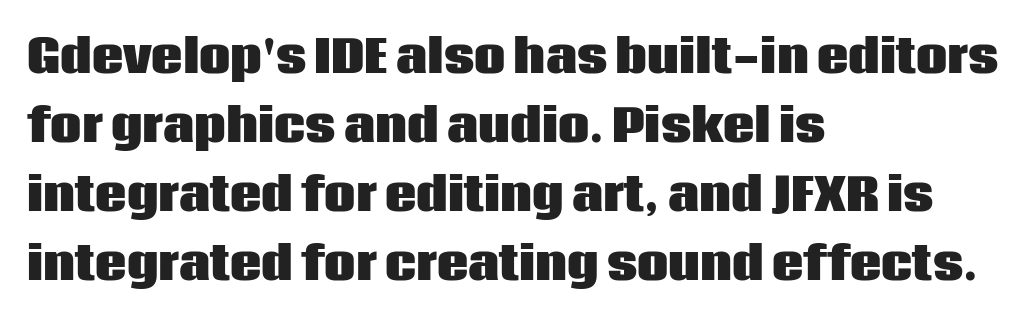
If you measured baseline to baseline, you'd find a middling distance. Check the space under the baseline: it is left empty. The face used here is proportionally spaced, like ordinary book or web type. Which margin do the lines hug? The left one — the right edge is uneven. Nope, no serifs anywhere on these letters. Each word holds together tightly as a unit, with standard inter-letter gaps.
